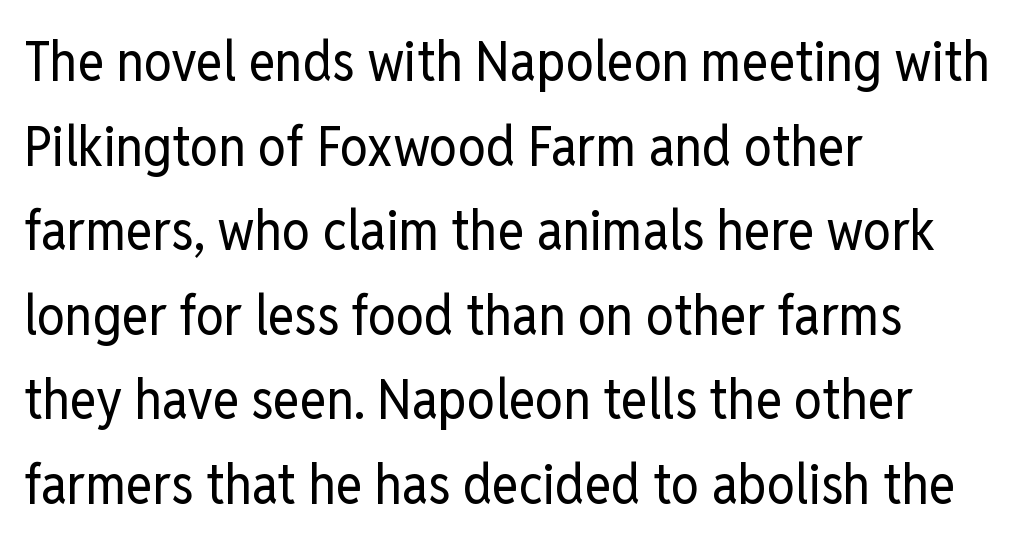
This rendering leaves character spacing at its baseline value. The letterforms sit at book weight or below. Note the varied advance widths — an 'i' is clearly narrower than an 'm'. Does the type have serifs? No, each stem ends abruptly. You can tell it's not italic because the verticals are truly vertical. Words float on clear page, feet unadorned.
